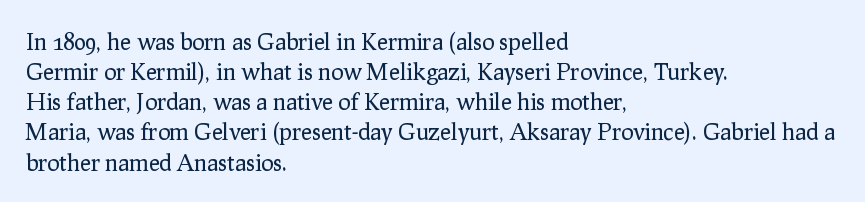
Teacher's note: observe the even left margin — that is flush-left alignment. Does extra space separate the letters? No, they use regular spacing. In terms of posture, this sample is upright. The glyphs are unaccompanied by any horizontal stroke below them. The lines sit at an ordinary, default distance from one another.
